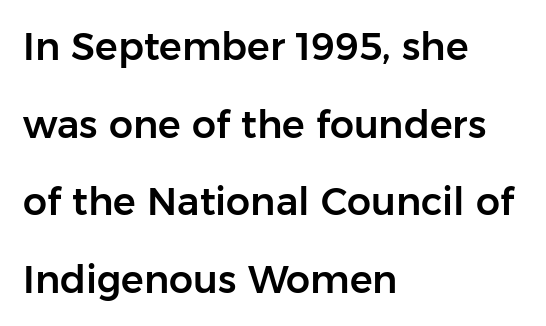
The tracking reads as untouched default to a designer's eye. Font category for this specimen: sans-serif. Line spacing here is loose. A student would call this left alignment; a typographer would say flush left, rag right. Plain, unruled lines of type. You can tell it's not italic because the verticals are truly vertical.
